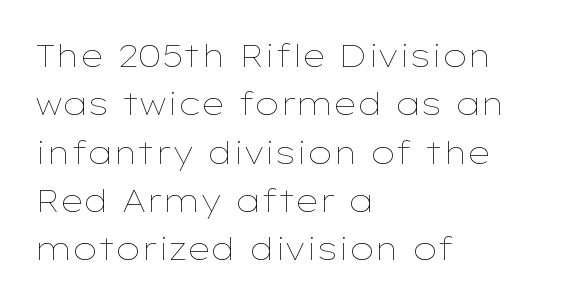
All the whitespace from short lines collects on the right. The baseline area is clear. Varying glyph widths throughout — classic text-font behaviour. No extra ink here — the face is not bold. Students, note that the glyphs here touch the page at normal intervals. Does the leading feel generous? No, just average.
